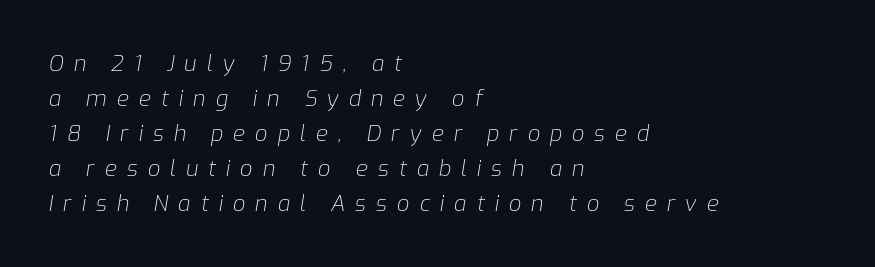
The image shows 22 px text type, italic (leaning right); set left-aligned, normal line spacing (1.59x), unusually wide letter spacing (+0.45 em), not underlined.
